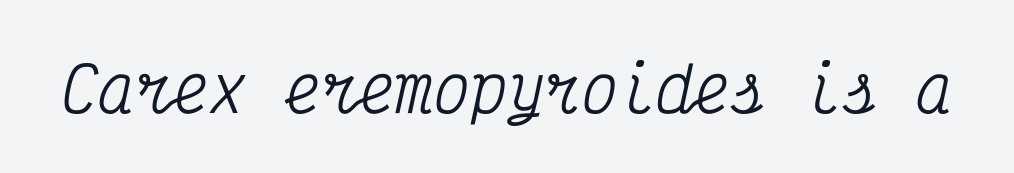
{"serif": "yes", "italic": "yes", "lean": "right", "slant_degrees": 12, "width": "condensed", "stroke_contrast": "medium", "x_height": "medium", "monospaced": "yes", "underline": "no", "letter_spacing": "normal", "letter_spacing_em": 0.0, "glyph_px": 62}
